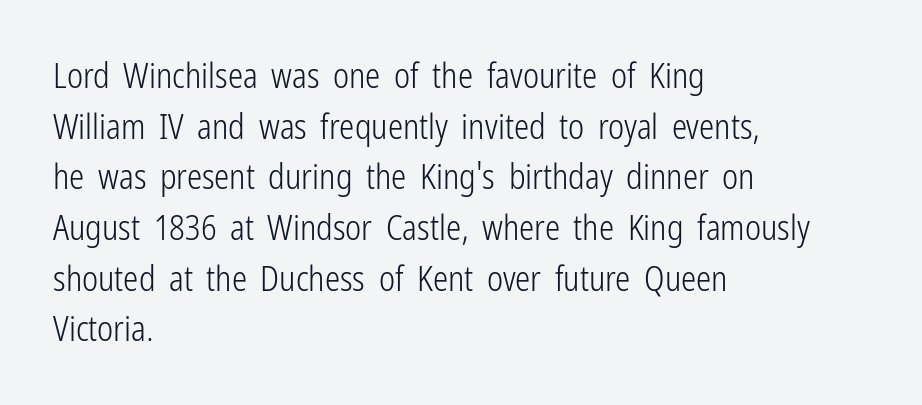
{"serif": "no", "italic": "no", "bold": "no", "weight": "light", "width": "condensed", "stroke_contrast": "low", "x_height": "medium", "monospaced": "no", "underline": "no", "align": "left", "line_spacing": "normal", "line_spacing_ratio": 1.49, "letter_spacing": "normal", "letter_spacing_em": 0.0, "glyph_px": 34}
